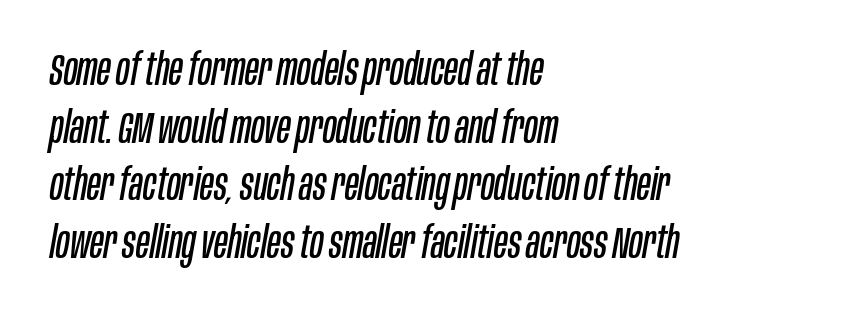
The image shows 44 px regular-weight, condensed type, italic (leaning right); set left-aligned, normal line spacing (1.31x), normal letter spacing, not underlined; low stroke contrast and a large x-height.
